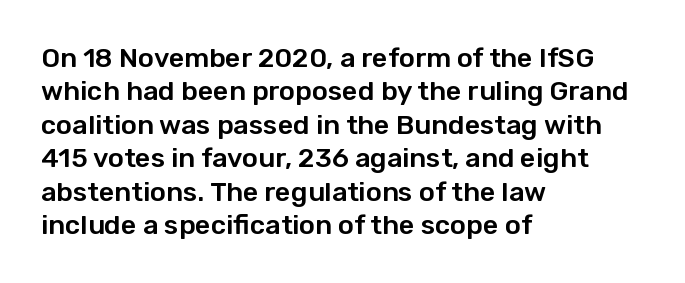
The specimen reads as upright at a glance. The words here are not underlined. Horizontal alignment here is leftward, the default for most running prose. The gaps between neighbouring characters are ordinary and unremarkable.
